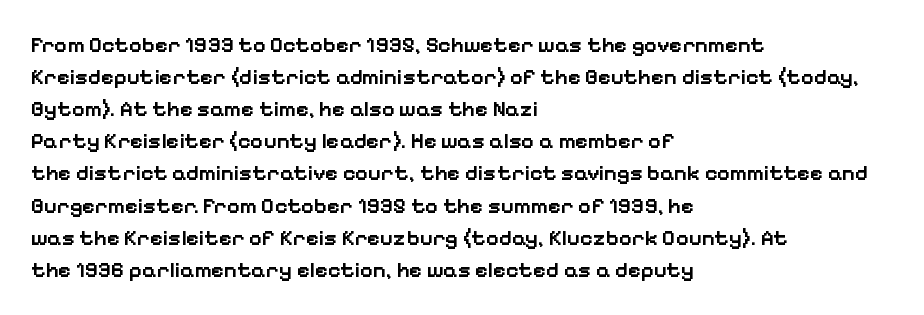
Check the space under the baseline: it is left empty. Style check: upright. The sample has been set in demibold, a notch under bold. Words appear dense and cohesive because spacing is normal. In terms of leading, this rendering sits right in the middle. Where is the straight margin? On the left.
